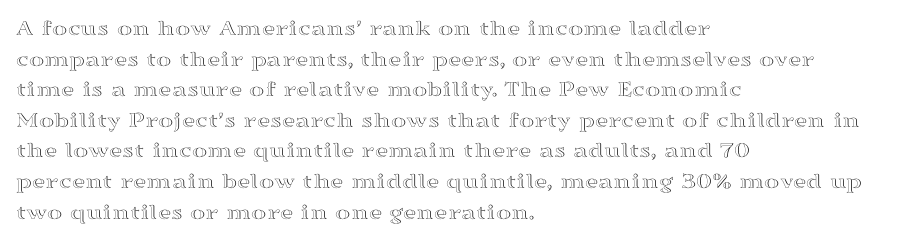
The image shows 23 px text type, upright; set left-aligned, normal line spacing (1.33x), normal letter spacing, not underlined.
